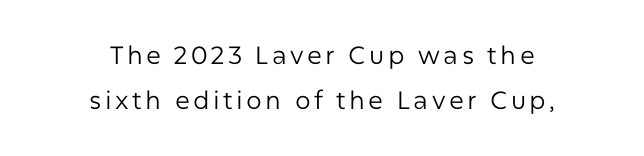
The image shows 25 px text type, upright; set centered, line spacing 1.81x, not underlined.
